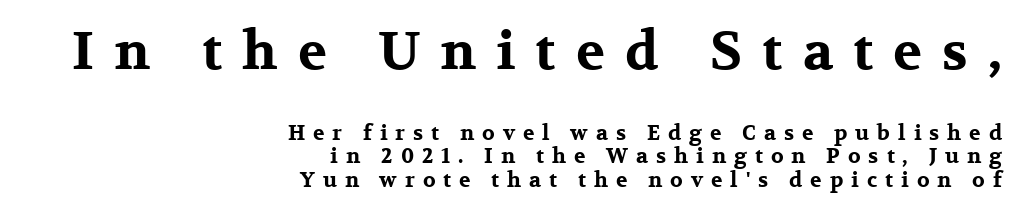
Q: Is the text bold? A: Yes.
Q: Is the text italic (slanted)? A: No, it is upright.
Q: Is the typeface a serif or a sans-serif typeface? A: Serif.
Q: Is the text underlined? A: No.
Q: How is the paragraph aligned? A: Right-aligned.
Q: Is the spacing between letters normal or unusually wide? A: Unusually wide.
Q: Is the spacing between lines tight, normal or loose? A: Tight.
Q: Which block of text is set in a larger size, the first (top) or the second (bottom)? A: The first (top) one.
Q: Width (condensed, normal, or wide)? A: Wide.
Q: Stroke contrast? A: Medium.
Q: x-height? A: Medium.
Q: Monospaced? A: No.
